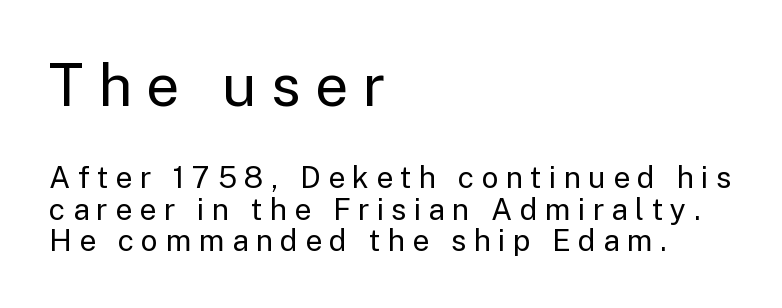
{"serif": "no", "italic": "no", "bold": "no", "weight": "regular", "width": "normal", "stroke_contrast": "low", "x_height": "medium", "monospaced": "no", "underline": "no", "align": "left", "line_spacing": "tight", "line_spacing_ratio": 1.06, "letter_spacing": "wide", "letter_spacing_em": 0.24, "larger_block": "first", "size_ratio": 1.97, "glyph_px": 59}
